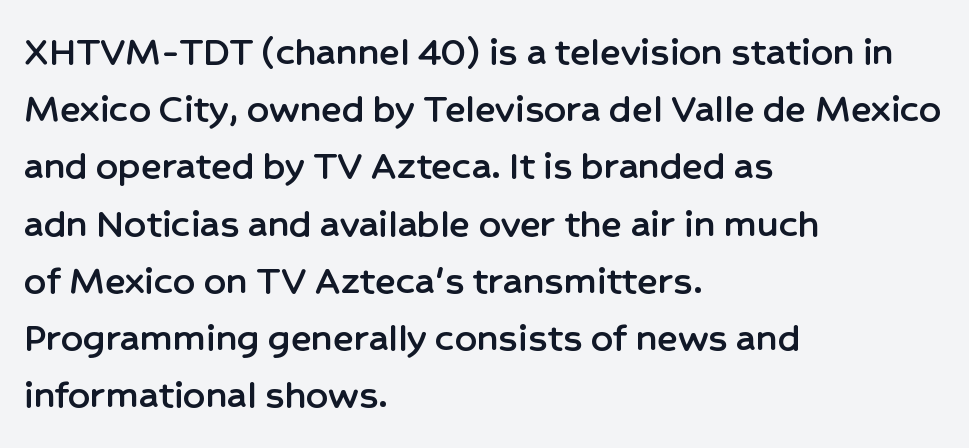
The image shows 43 px sans-serif type, upright; set left-aligned, normal line spacing (1.33x), normal letter spacing, not underlined; low stroke contrast and a medium x-height.
